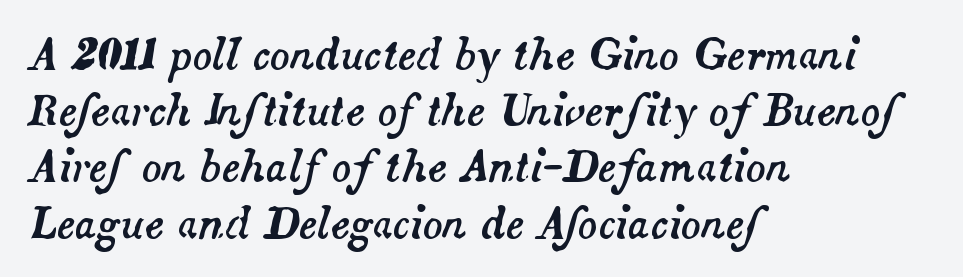
Line spacing here is normal. The font's italic variant was chosen for this text. Clear beneath every line of the passage. Between one letter and the next there's only the usual sliver of space. Looks like regular typesetting: each glyph gets only the width it needs. Alignment: flush left.
